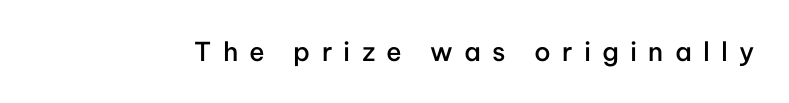
Q: Is the text bold? A: Semi-bold.
Q: Is the text italic (slanted)? A: No, it is upright.
Q: Is the text underlined? A: No.
Q: Is the spacing between letters normal or unusually wide? A: Unusually wide.
